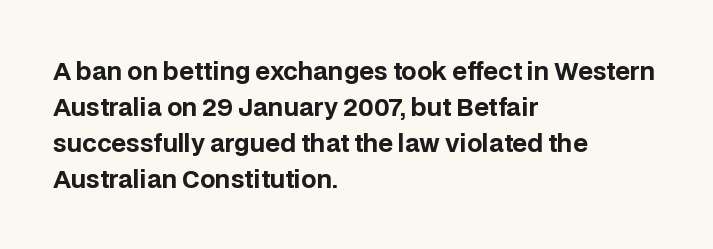
The image shows 24 px bold type, upright; set left-aligned, normal line spacing (1.5x), normal letter spacing, not underlined.
